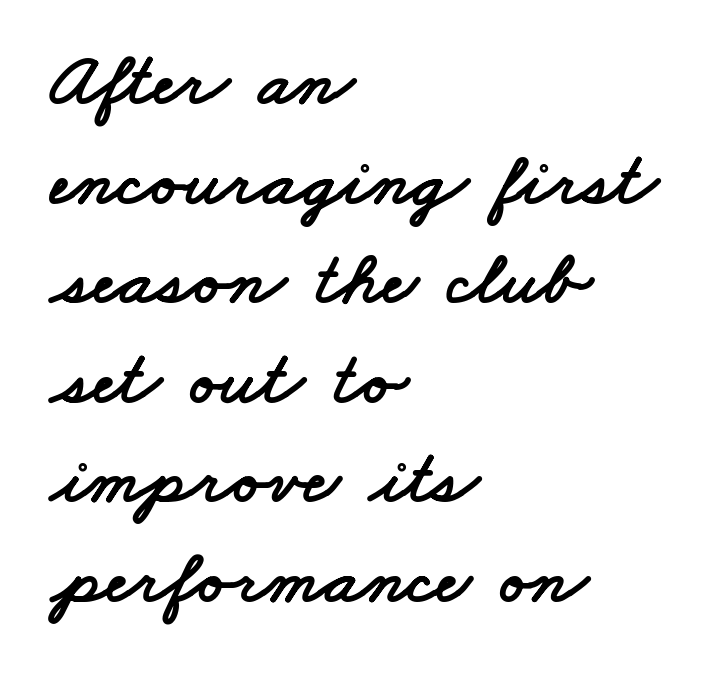
Q: Is the typeface a serif or a sans-serif typeface? A: Sans-serif.
Q: Is the text underlined? A: No.
Q: How is the paragraph aligned? A: Left-aligned.
Q: Is the spacing between letters normal or unusually wide? A: Normal.
Q: Is the spacing between lines tight, normal or loose? A: Normal.
Q: Width (condensed, normal, or wide)? A: Wide.
Q: Stroke contrast? A: Low.
Q: x-height? A: Small.
Q: Monospaced? A: No.
